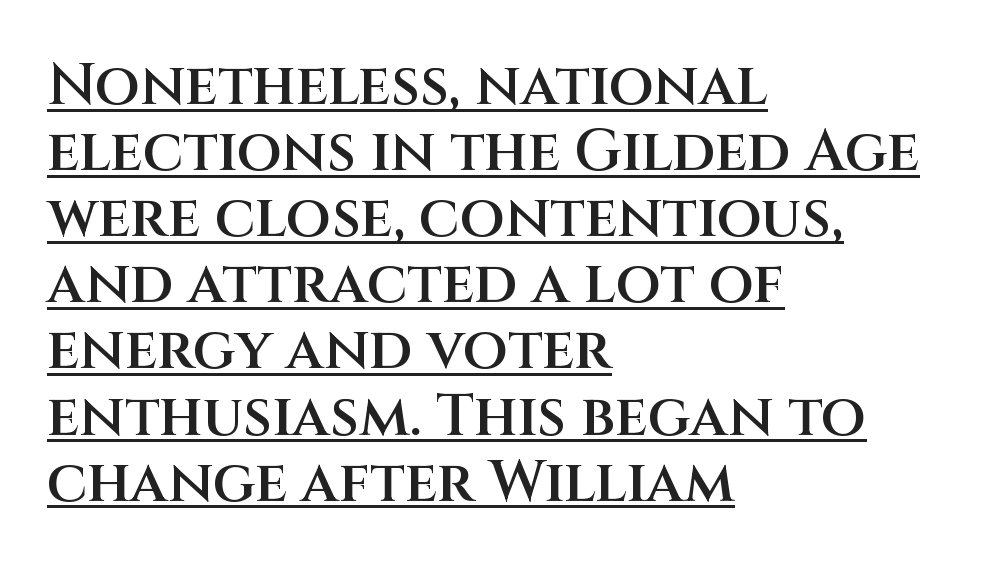
These lines carry some extra weight — a demibold, not a full bold. Here the designer chose a conventional face with non-uniform glyph widths. Honestly, the rows look squashed on top of each other. Tracking value appears to be zero — textbook default spacing. Notice how the passage keeps a crisp vertical edge on the left only.
